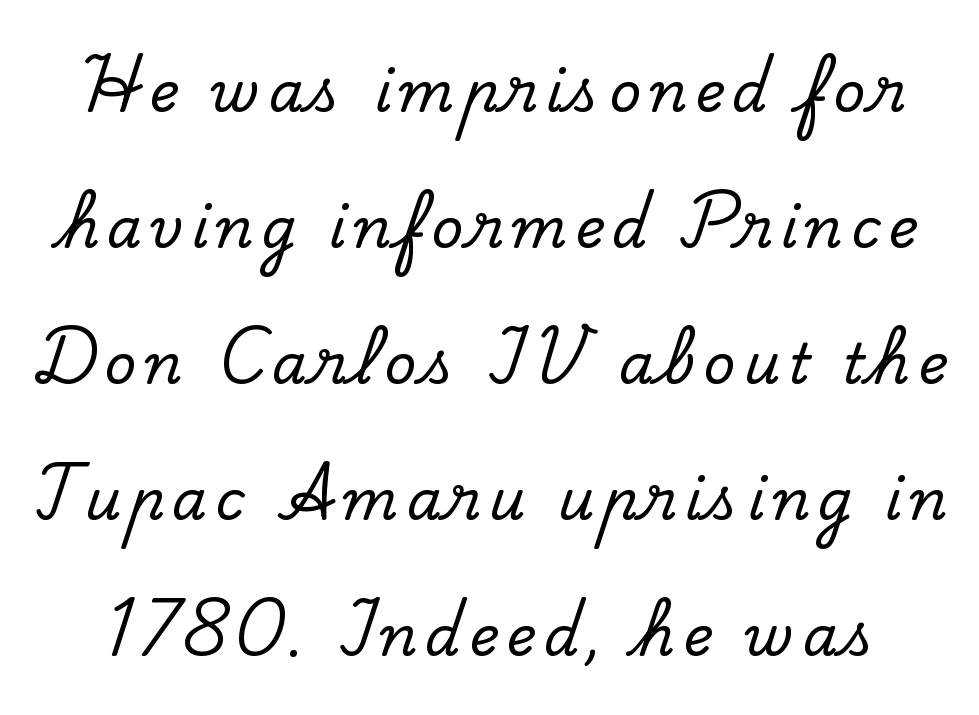
Q: Is the text italic (slanted)? A: Yes.
Q: Is the typeface a serif or a sans-serif typeface? A: Serif.
Q: Is the text underlined? A: No.
Q: Is the spacing between lines tight, normal or loose? A: Loose.
Q: Width (condensed, normal, or wide)? A: Normal.
Q: Stroke contrast? A: Low.
Q: x-height? A: Small.
Q: Monospaced? A: No.
